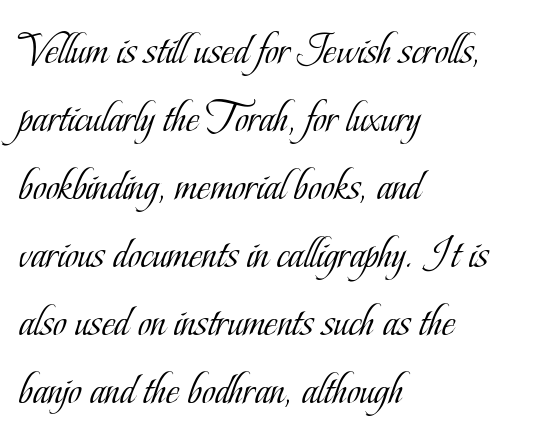
The image shows 46 px light, condensed serif type; set left-aligned, normal line spacing (1.48x), normal letter spacing, not underlined; low stroke contrast and a small x-height.
